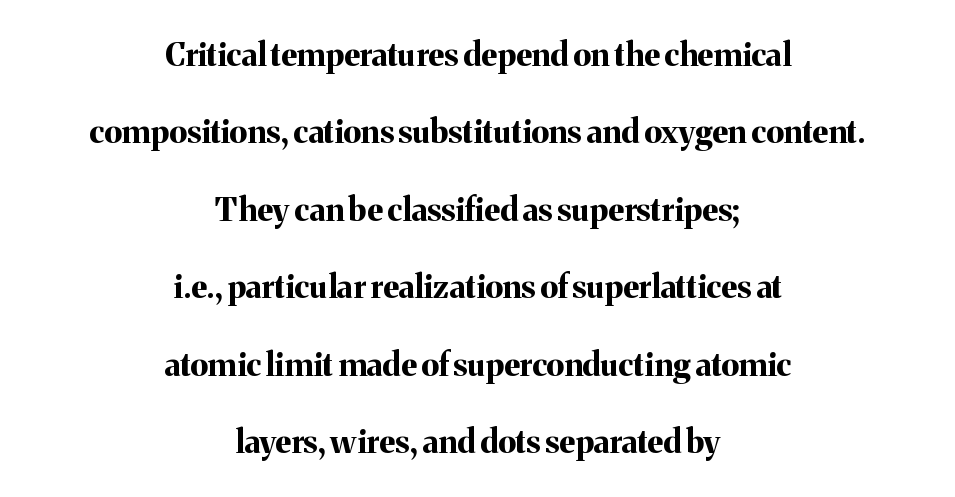
Q: Is the text bold? A: Yes.
Q: Is the text italic (slanted)? A: No, it is upright.
Q: Is the typeface a serif or a sans-serif typeface? A: Serif.
Q: Is the text underlined? A: No.
Q: How is the paragraph aligned? A: Centered.
Q: Is the spacing between letters normal or unusually wide? A: Normal.
Q: Is the spacing between lines tight, normal or loose? A: Loose.
Q: Width (condensed, normal, or wide)? A: Normal.
Q: Stroke contrast? A: Medium.
Q: x-height? A: Medium.
Q: Monospaced? A: No.
